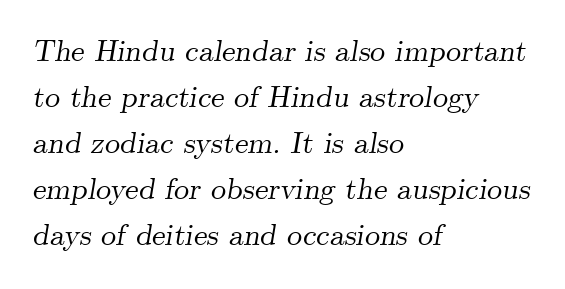
Q: Is the text italic (slanted)? A: Yes, it leans right by about 9 degrees.
Q: Is the typeface a serif or a sans-serif typeface? A: Serif.
Q: Is the text underlined? A: No.
Q: How is the paragraph aligned? A: Left-aligned.
Q: Is the spacing between letters normal or unusually wide? A: Normal.
Q: Is the spacing between lines tight, normal or loose? A: Normal.
Q: Width (condensed, normal, or wide)? A: Normal.
Q: Stroke contrast? A: Medium.
Q: x-height? A: Small.
Q: Monospaced? A: No.
